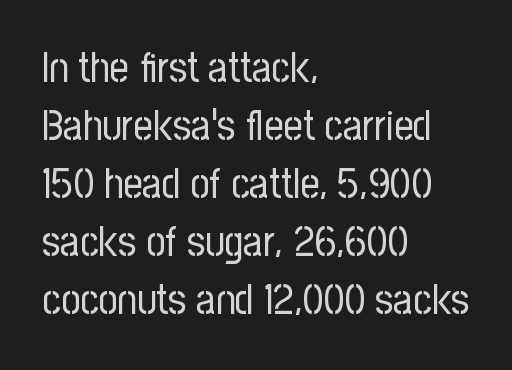
The image shows 42 px regular-weight, condensed sans-serif type, upright; set left-aligned, normal line spacing (1.38x), normal letter spacing, not underlined; low stroke contrast and a medium x-height.
